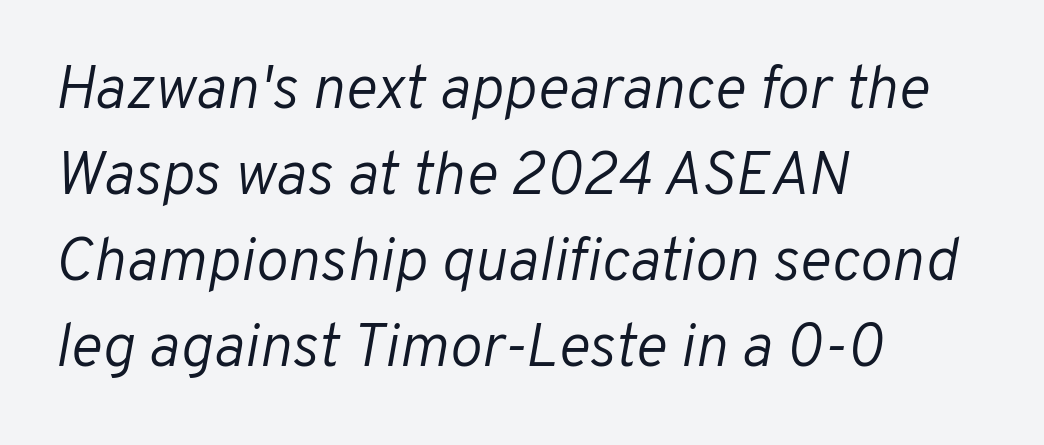
Q: Is the text bold? A: No.
Q: Is the text italic (slanted)? A: Yes, it leans right by about 10 degrees.
Q: Is the text underlined? A: No.
Q: How is the paragraph aligned? A: Left-aligned.
Q: Is the spacing between letters normal or unusually wide? A: Normal.
Q: Is the spacing between lines tight, normal or loose? A: Normal.
Q: Width (condensed, normal, or wide)? A: Normal.
Q: Stroke contrast? A: Low.
Q: x-height? A: Medium.
Q: Monospaced? A: No.
